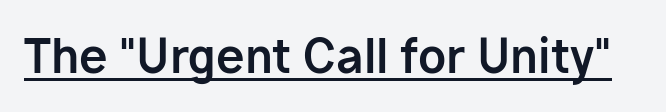
Q: Is the text bold? A: Yes.
Q: Is the text italic (slanted)? A: No, it is upright.
Q: Is the typeface a serif or a sans-serif typeface? A: Sans-serif.
Q: Is the text underlined? A: Yes.
Q: Is the spacing between letters normal or unusually wide? A: Normal.
Q: Width (condensed, normal, or wide)? A: Normal.
Q: Stroke contrast? A: Low.
Q: x-height? A: Medium.
Q: Monospaced? A: No.
